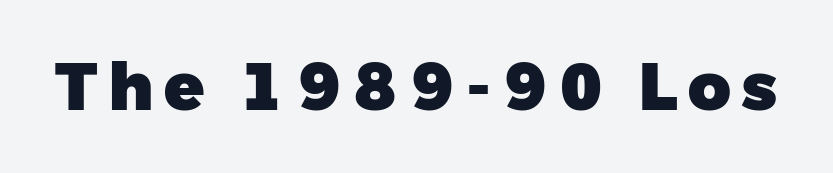
The face used here is a sans, in the tradition of grotesques and geometrics. Is this a fixed-width face? No — the glyphs have proportional, varying widths. If you drew a line through each stem, it would be perfectly vertical. The space directly below the letters is spotless. Does the weight exceed regular? Yes, all the way to bold.
